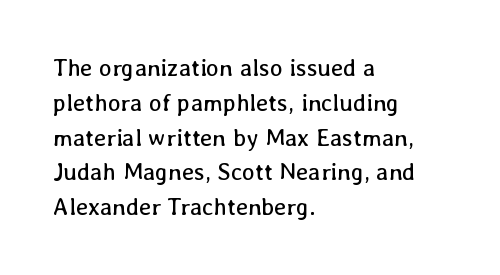
Q: Is the text bold? A: No.
Q: Is the text italic (slanted)? A: No, it is upright.
Q: Is the text underlined? A: No.
Q: How is the paragraph aligned? A: Left-aligned.
Q: Is the spacing between letters normal or unusually wide? A: Normal.
Q: Is the spacing between lines tight, normal or loose? A: Normal.
